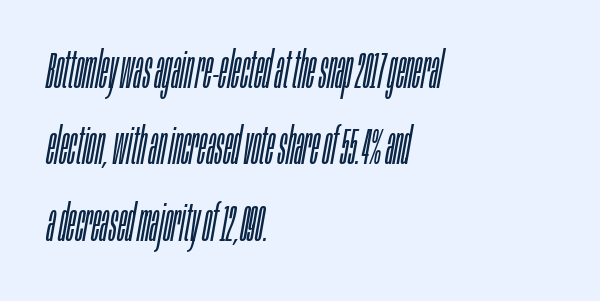
The paragraph shown leans on its left margin. Nobody drew a line under any word here. The weight tops out at a normal text grade. The face used here is proportionally spaced, like ordinary book or web type. Whoever set this chose a conventional vertical rhythm. A typesetter would call this zero additional tracking.
